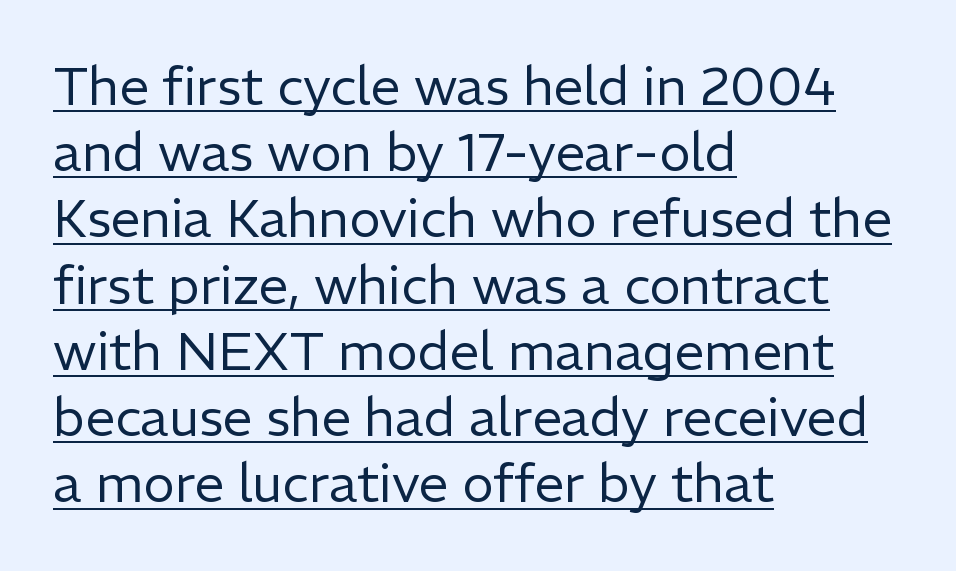
Q: Is the text bold? A: No.
Q: Is the text italic (slanted)? A: No, it is upright.
Q: Is the typeface a serif or a sans-serif typeface? A: Sans-serif.
Q: Is the text underlined? A: Yes.
Q: How is the paragraph aligned? A: Left-aligned.
Q: Is the spacing between letters normal or unusually wide? A: Normal.
Q: Is the spacing between lines tight, normal or loose? A: Normal.
Q: Width (condensed, normal, or wide)? A: Normal.
Q: Stroke contrast? A: Low.
Q: x-height? A: Medium.
Q: Monospaced? A: No.
